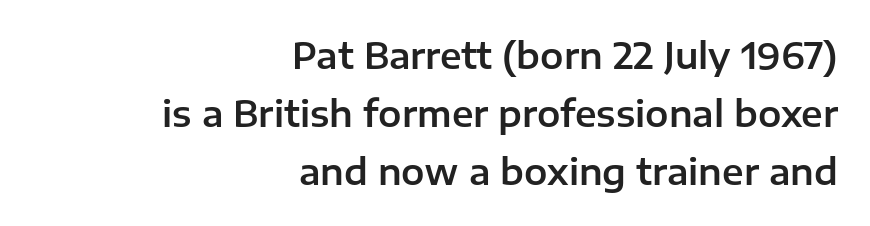
The image shows 35 px sans-serif type, upright; set right-aligned, normal line spacing (1.66x), normal letter spacing, not underlined; low stroke contrast and a medium x-height.
